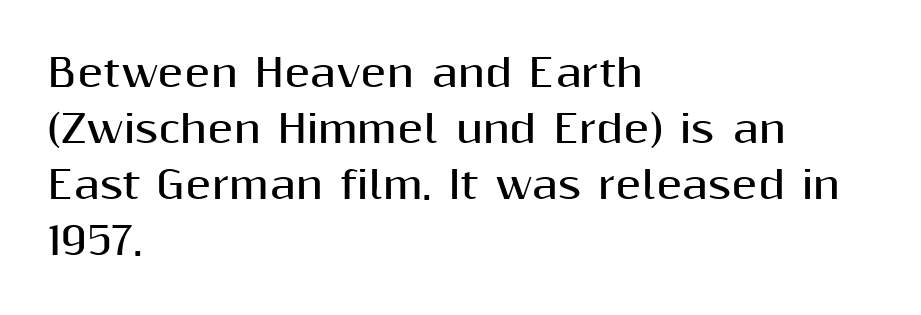
Q: Is the text bold? A: Yes.
Q: Is the text italic (slanted)? A: No, it is upright.
Q: Is the typeface a serif or a sans-serif typeface? A: Sans-serif.
Q: Is the text underlined? A: No.
Q: How is the paragraph aligned? A: Left-aligned.
Q: Is the spacing between letters normal or unusually wide? A: Normal.
Q: Is the spacing between lines tight, normal or loose? A: Normal.
Q: Width (condensed, normal, or wide)? A: Normal.
Q: Stroke contrast? A: Medium.
Q: x-height? A: Medium.
Q: Monospaced? A: No.
